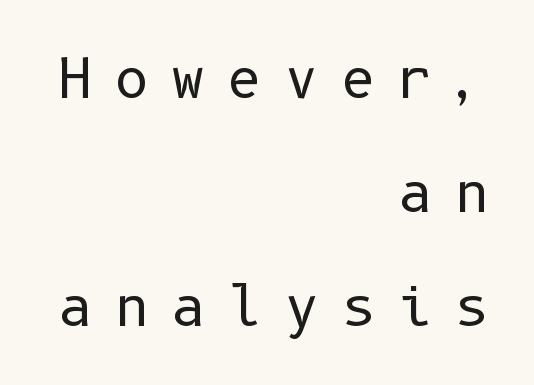
Each line ends at the same right margin while the left side varies. To sum up the face: it is a sans, with no serifs. Just letters on the line, the space beneath them empty. A typesetter would call this heavily tracked-out type.
